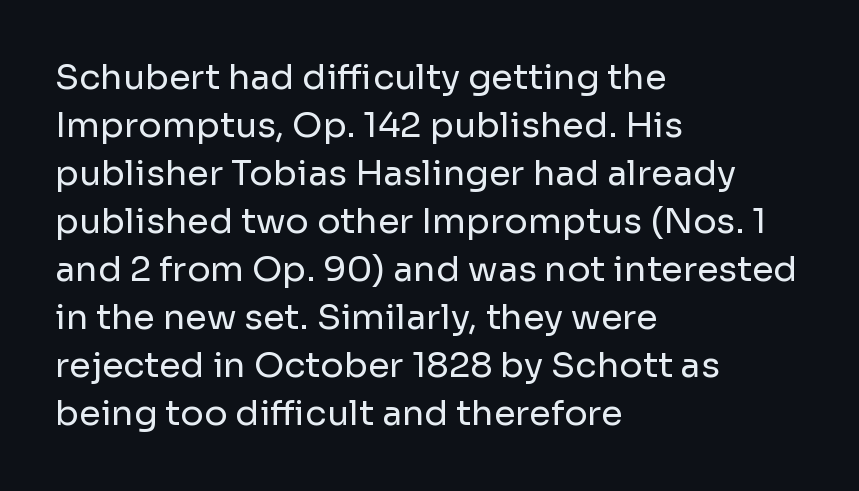
{"serif": "no", "italic": "no", "bold": "no", "weight": "regular", "width": "normal", "stroke_contrast": "low", "x_height": "medium", "monospaced": "no", "underline": "no", "align": "left", "line_spacing": "normal", "line_spacing_ratio": 1.37, "letter_spacing": "normal", "letter_spacing_em": 0.0, "glyph_px": 35}
